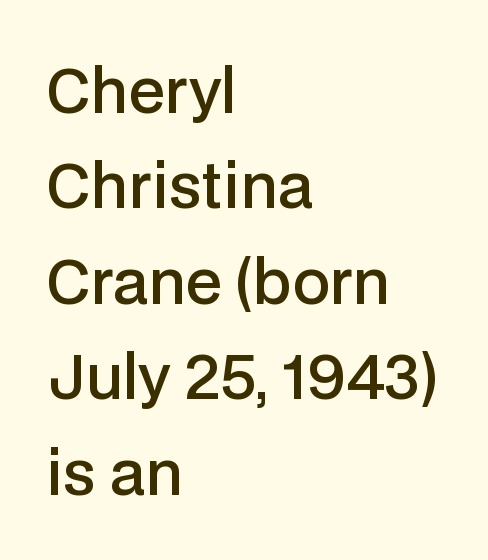
The image shows 60 px semibold sans-serif type, upright; set left-aligned, normal line spacing (1.59x), normal letter spacing, not underlined; low stroke contrast and a medium x-height.
